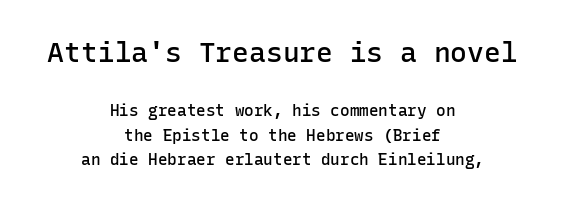
If you squint, the top block still reads clearly — it's the larger of the two. These lines are centered, leaving both edges ragged. You can tell it's not italic because the verticals are truly vertical. These lines keep a tight, regular rhythm from letter to letter. Whoever set this chose a conventional vertical rhythm. Looks like terminal output: every glyph gets an equal slot.
